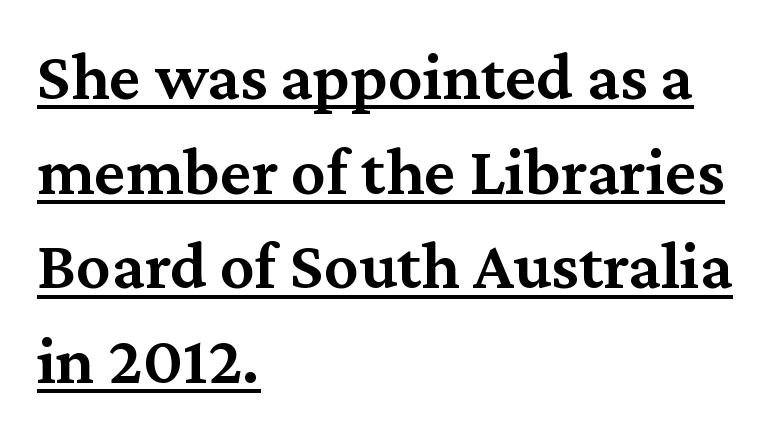
{"serif": "yes", "italic": "no", "bold": "semi", "weight": "semibold", "width": "normal", "stroke_contrast": "medium", "x_height": "medium", "monospaced": "no", "underline": "yes", "align": "left", "line_spacing": "normal", "line_spacing_ratio": 1.37, "letter_spacing": "normal", "letter_spacing_em": 0.0, "glyph_px": 69}
